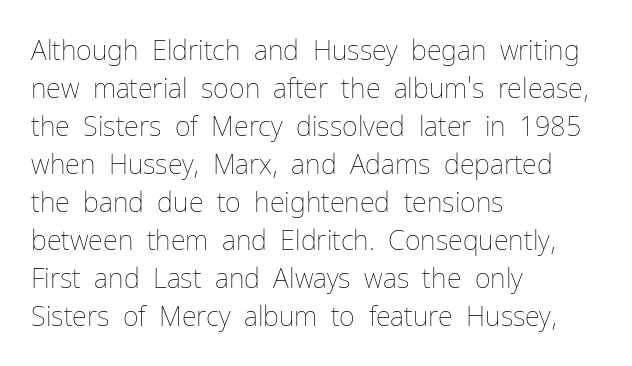
{"italic": "no", "bold": "no", "underline": "no", "align": "left", "line_spacing": "normal", "line_spacing_ratio": 1.41, "letter_spacing": "normal", "letter_spacing_em": 0.0, "glyph_px": 27}
